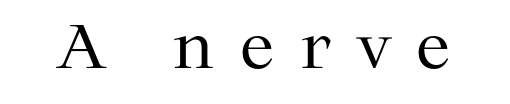
Q: Is the text bold? A: No.
Q: Is the text italic (slanted)? A: No, it is upright.
Q: Is the typeface a serif or a sans-serif typeface? A: Serif.
Q: Is the text underlined? A: No.
Q: Is the spacing between letters normal or unusually wide? A: Unusually wide.
Q: Width (condensed, normal, or wide)? A: Normal.
Q: Stroke contrast? A: Medium.
Q: x-height? A: Medium.
Q: Monospaced? A: No.
